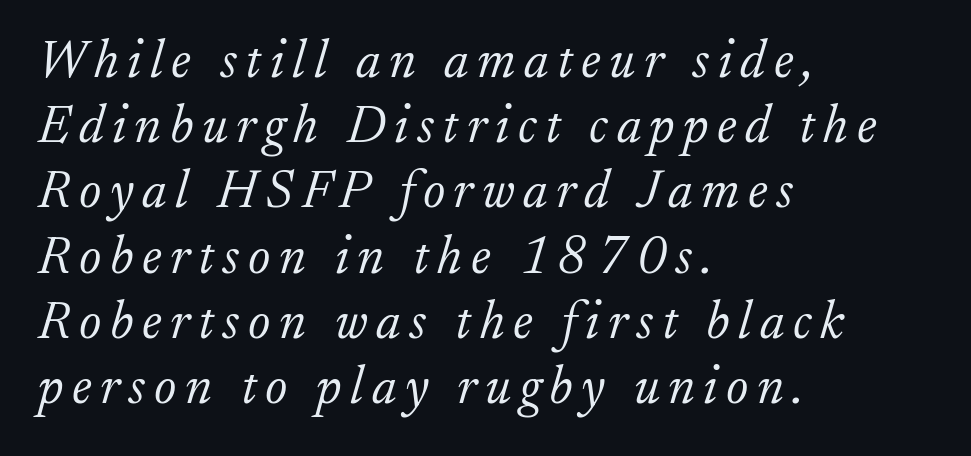
{"serif": "yes", "italic": "yes", "lean": "right", "slant_degrees": 17, "bold": "no", "weight": "light", "width": "normal", "stroke_contrast": "low", "x_height": "small", "monospaced": "no", "underline": "no", "align": "left", "line_spacing_ratio": 1.23, "glyph_px": 53}
